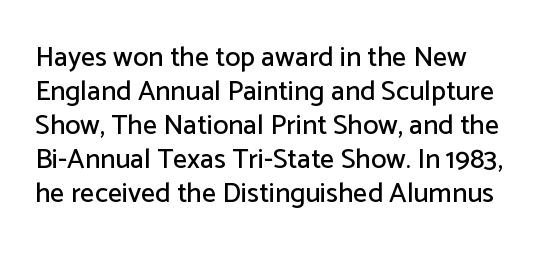
{"serif": "no", "italic": "no", "width": "normal", "stroke_contrast": "low", "x_height": "medium", "monospaced": "no", "underline": "no", "line_spacing_ratio": 1.21, "letter_spacing": "normal", "letter_spacing_em": 0.0, "glyph_px": 28}
